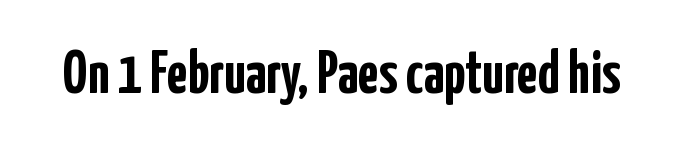
The letters stand straight up with perfectly vertical stems. Bare-footed words on every line. Weight: bold. These lines are composed in type without serifs. Note the varied advance widths — an 'i' is clearly narrower than an 'm'. Between one letter and the next there's only the usual sliver of space.
